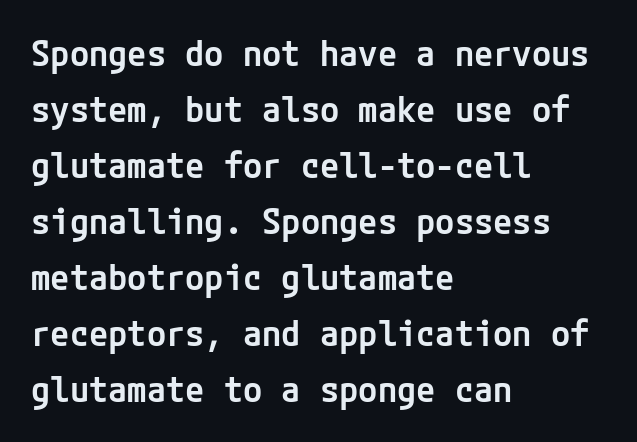
Check under the words: just untouched page. This sample uses plain, unmodified letter spacing. No italicization has been applied; the sample stays upright. One-word summary of the alignment: left. The font is running at a semibold setting, under full bold.
